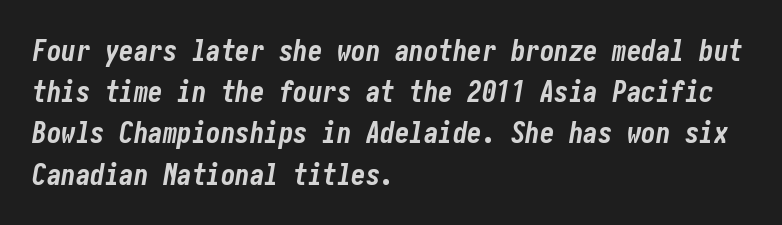
The image shows 29 px bold, condensed type, italic (leaning right); set left-aligned, normal line spacing (1.42x), normal letter spacing, not underlined; low stroke contrast and a medium x-height.
